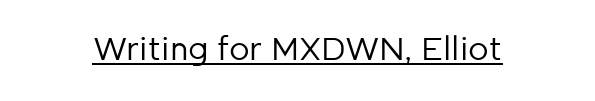
Has an underline been added? It has. I'd call this a sans setting — the letters go barefoot. No italicization has been applied; the sample stays upright. The typesetting does not lean heavy: it is not bold. You could call the tracking neutral — neither tight nor loose.
